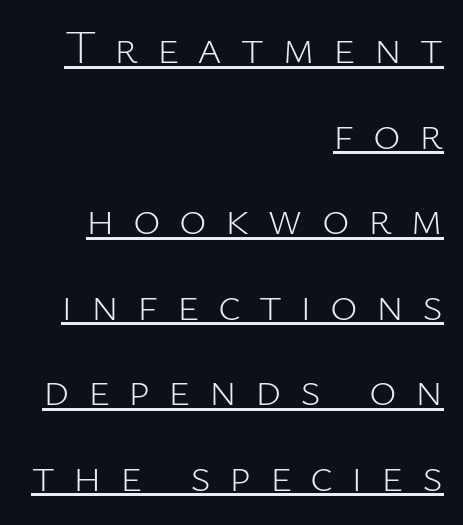
Q: Is the text bold? A: No.
Q: Is the text italic (slanted)? A: No, it is upright.
Q: Is the typeface a serif or a sans-serif typeface? A: Sans-serif.
Q: Is the text underlined? A: Yes.
Q: How is the paragraph aligned? A: Right-aligned.
Q: Is the spacing between letters normal or unusually wide? A: Unusually wide.
Q: Width (condensed, normal, or wide)? A: Normal.
Q: Stroke contrast? A: Low.
Q: x-height? A: Medium.
Q: Monospaced? A: No.
